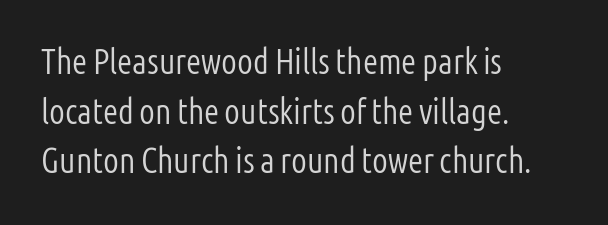
Q: Is the text bold? A: No.
Q: Is the text italic (slanted)? A: No, it is upright.
Q: Is the typeface a serif or a sans-serif typeface? A: Sans-serif.
Q: Is the text underlined? A: No.
Q: How is the paragraph aligned? A: Left-aligned.
Q: Is the spacing between letters normal or unusually wide? A: Normal.
Q: Is the spacing between lines tight, normal or loose? A: Normal.
Q: Width (condensed, normal, or wide)? A: Condensed.
Q: Stroke contrast? A: Low.
Q: x-height? A: Medium.
Q: Monospaced? A: No.
